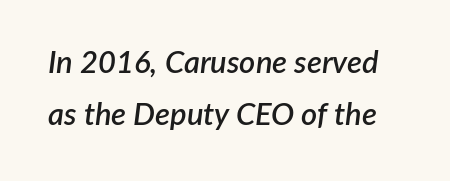
Weight check: semibold — heavier than regular, not quite bold. You could not count columns in this text — the font is proportionally spaced. You can tell it's italic because the verticals aren't actually vertical. Honestly, the row spacing looks completely unremarkable. The gap between lines stays unmarked.
